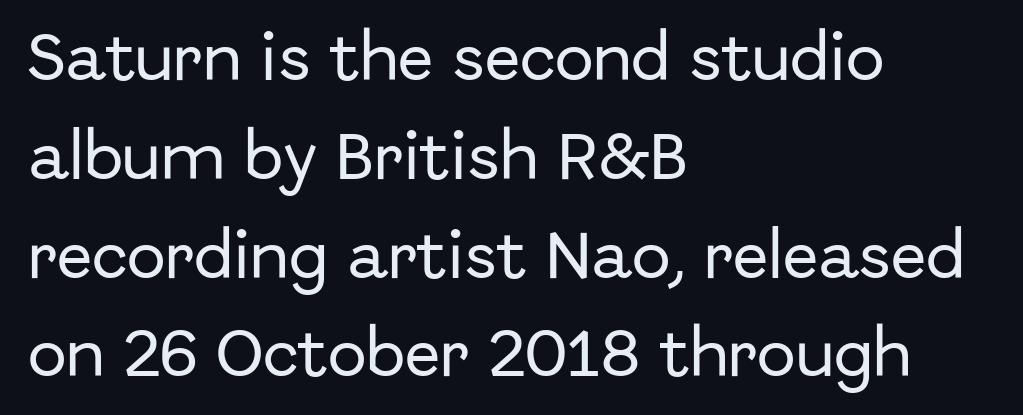
Q: Is the text italic (slanted)? A: No, it is upright.
Q: Is the typeface a serif or a sans-serif typeface? A: Sans-serif.
Q: Is the text underlined? A: No.
Q: How is the paragraph aligned? A: Left-aligned.
Q: Is the spacing between letters normal or unusually wide? A: Normal.
Q: Is the spacing between lines tight, normal or loose? A: Loose.
Q: Width (condensed, normal, or wide)? A: Normal.
Q: Stroke contrast? A: Low.
Q: x-height? A: Medium.
Q: Monospaced? A: No.
